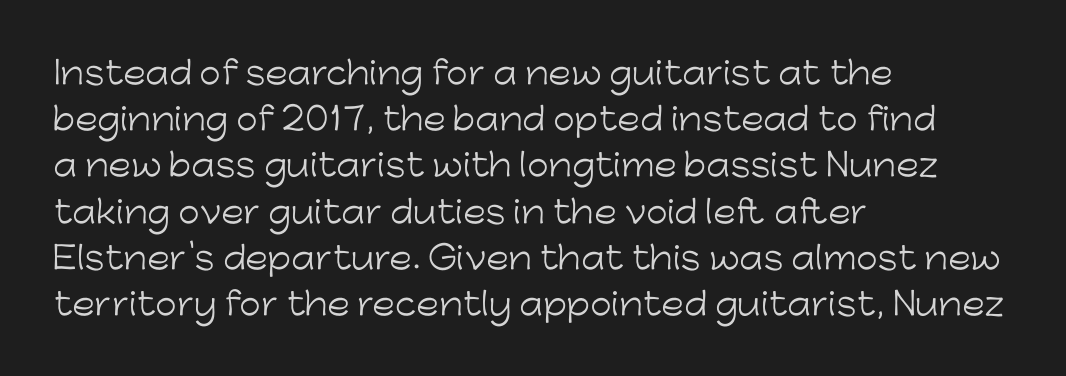
This rendering leaves character spacing at its baseline value. Serif or sans? Sans — the stroke terminals are bare. Line beginnings align vertically; line endings do not. If you drew a line through each stem, it would be perfectly vertical. Stem width sits at or under what a default text font uses.
